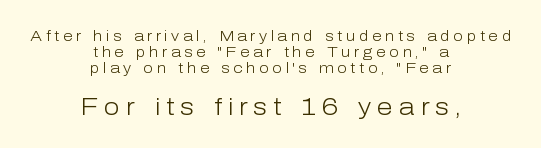
Q: Is the text bold? A: No.
Q: Is the text italic (slanted)? A: No, it is upright.
Q: Is the text underlined? A: No.
Q: How is the paragraph aligned? A: Centered.
Q: Is the spacing between letters normal or unusually wide? A: Unusually wide.
Q: Is the spacing between lines tight, normal or loose? A: Tight.
Q: Which block of text is set in a larger size, the first (top) or the second (bottom)? A: The second (bottom) one.
